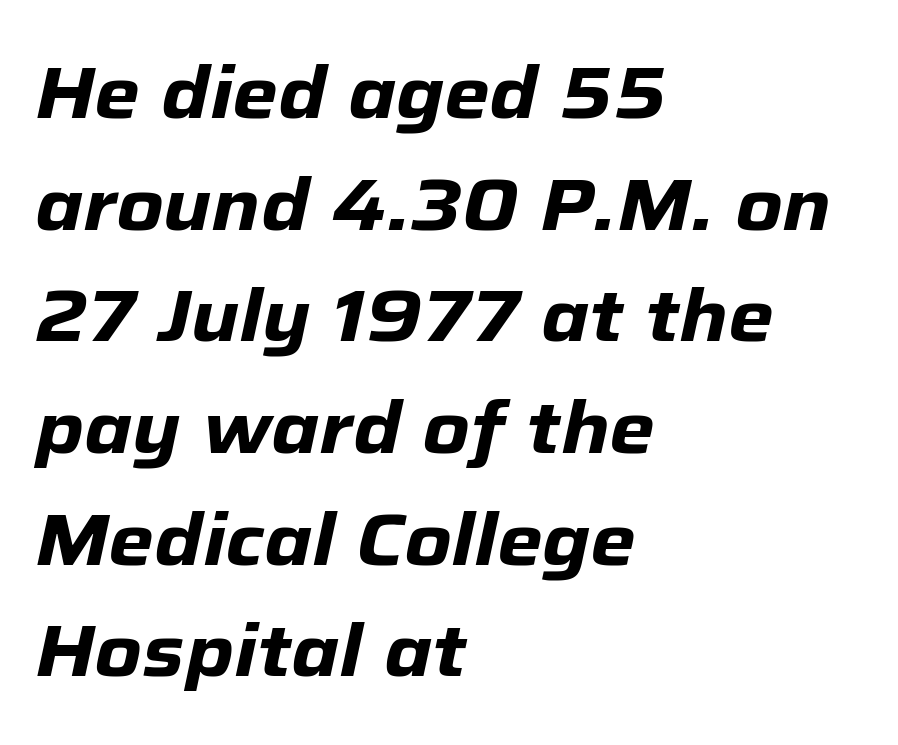
Beneath every word, the page is bare. Compared with an ordinary text face, these strokes are far heavier — a full bold. Each word holds together tightly as a unit, with standard inter-letter gaps. Horizontal alignment here is leftward, the default for most running prose.
